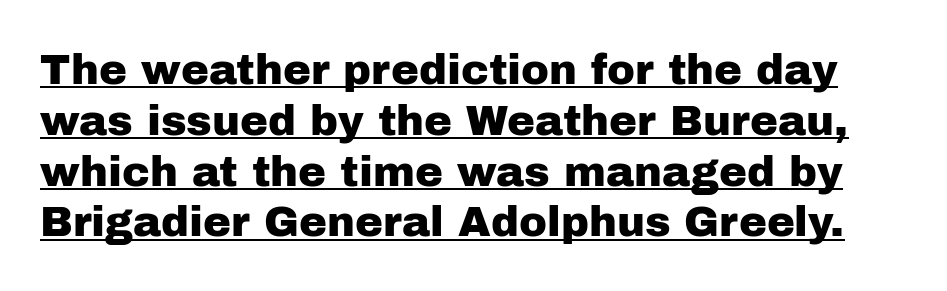
Nothing unusual about the tracking: characters are spaced as the font intends. To sum up the face: it is a sans, with no serifs. Think of a printed novel: that variable character pitch is what you see here. The axis of the letterforms is exactly vertical. These characters rest on top of a visible drawn line.
